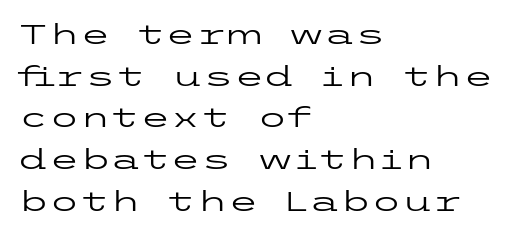
Q: Is the text bold? A: No.
Q: Is the text italic (slanted)? A: No, it is upright.
Q: Is the typeface a serif or a sans-serif typeface? A: Sans-serif.
Q: Is the text underlined? A: No.
Q: How is the paragraph aligned? A: Left-aligned.
Q: Is the spacing between letters normal or unusually wide? A: Normal.
Q: Is the spacing between lines tight, normal or loose? A: Normal.
Q: Width (condensed, normal, or wide)? A: Wide.
Q: Stroke contrast? A: Low.
Q: x-height? A: Medium.
